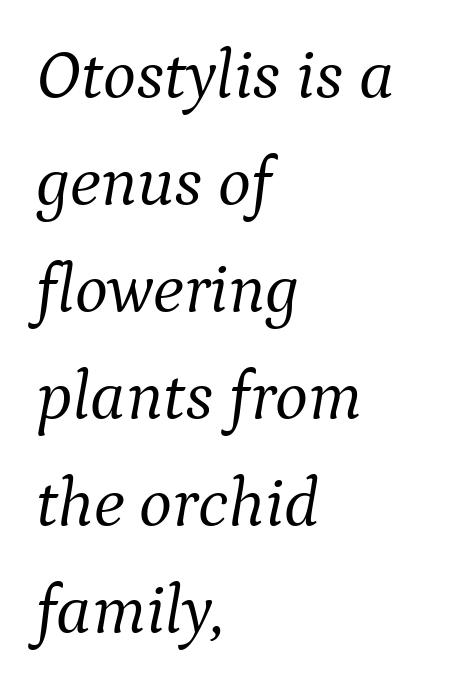
The typography opts for an oblique posture over an upright one. The horizontal fit of the characters is conventional and even. The rows are spaced the way most documents space them. This sample is left-justified, so line endings fall wherever the words run out.
